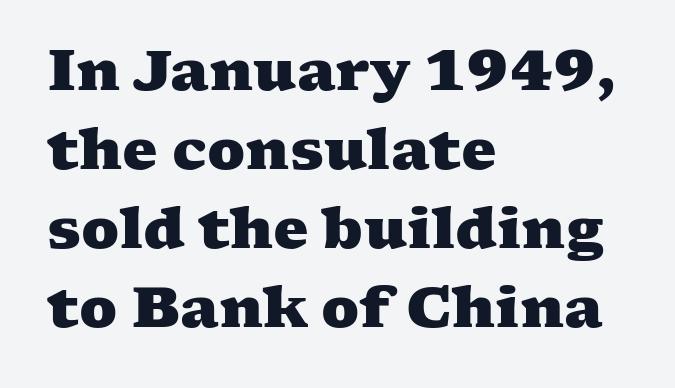
Here the designer chose a conventional face with non-uniform glyph widths. The rag falls on the right side of this text block. The type family on display is of the serif kind. If you measured baseline to baseline, you'd find a middling distance. Pretty heavy lettering here — definitely bold. In terms of letterspacing, this is plain default setting.
